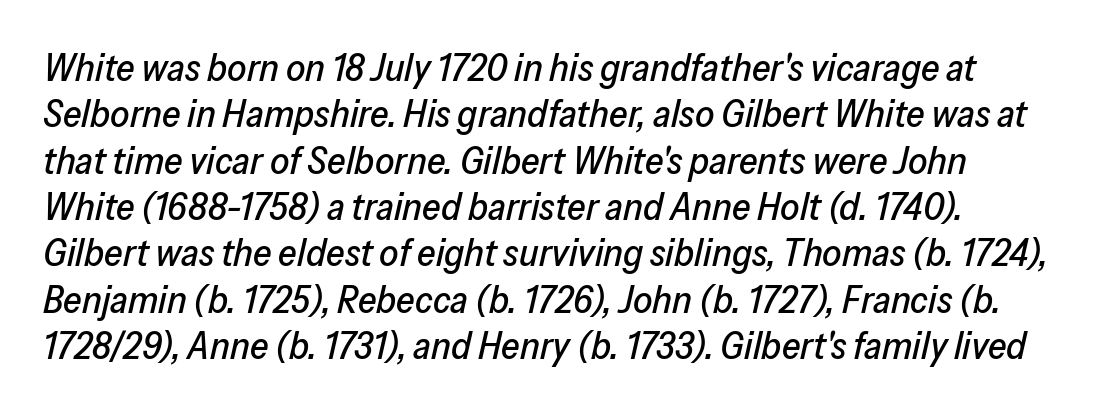
{"italic": "yes", "lean": "right", "slant_degrees": 13, "width": "normal", "stroke_contrast": "low", "x_height": "medium", "monospaced": "no", "underline": "no", "line_spacing_ratio": 1.22, "letter_spacing": "normal", "letter_spacing_em": 0.0, "glyph_px": 38}
